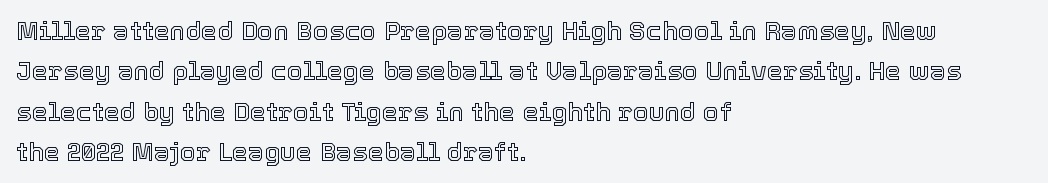
{"italic": "no", "underline": "no", "align": "left", "line_spacing": "normal", "line_spacing_ratio": 1.55, "letter_spacing": "normal", "letter_spacing_em": 0.0, "glyph_px": 26}
